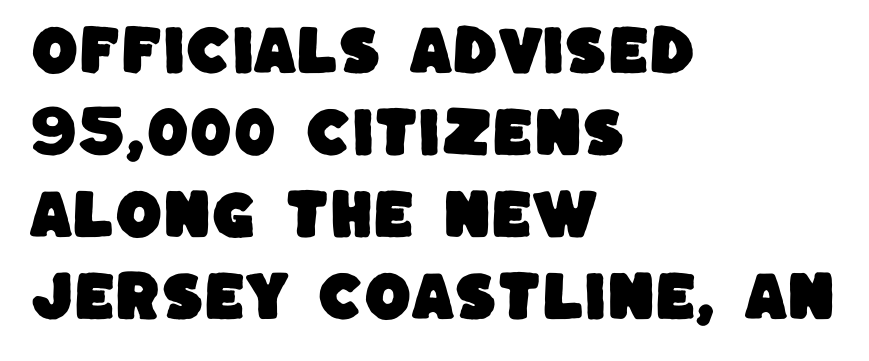
Q: Is the typeface a serif or a sans-serif typeface? A: Sans-serif.
Q: Is the text underlined? A: No.
Q: How is the paragraph aligned? A: Left-aligned.
Q: Is the spacing between letters normal or unusually wide? A: Normal.
Q: Is the spacing between lines tight, normal or loose? A: Normal.
Q: Width (condensed, normal, or wide)? A: Normal.
Q: Stroke contrast? A: Low.
Q: x-height? A: Large.
Q: Monospaced? A: No.
